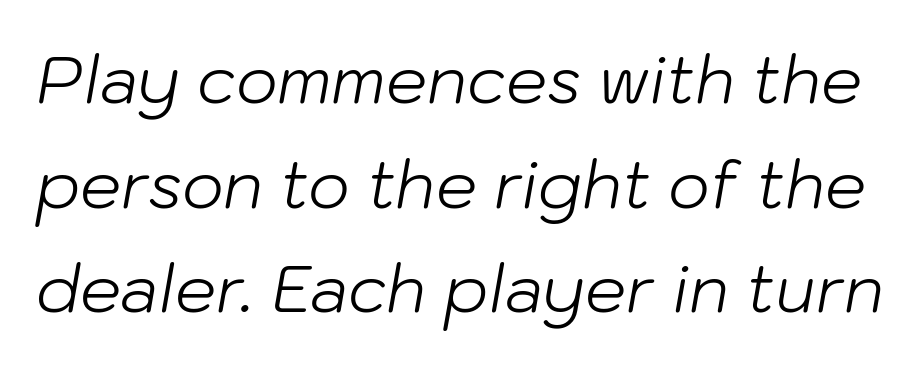
Observe the ordinary spacing: letters are neighbours, not strangers. Has an underline been added? It has not. On a weight scale, this lands at 450 or below. In terms of leading, this rendering sits right in the middle. The typography opts for an oblique posture over an upright one.
